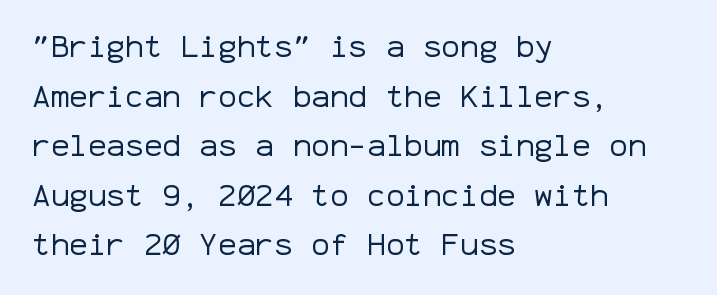
Summary of vertical rhythm: regular, with standard interline spacing. This sample uses an upright cut, with every glyph sitting square on the baseline. Underline: absent. Which margin do the lines hug? The left one — the right edge is uneven. This is sans-serif lettering, the kind often seen on screens and signage. Monospaced: the letters line up in strict vertical columns.
